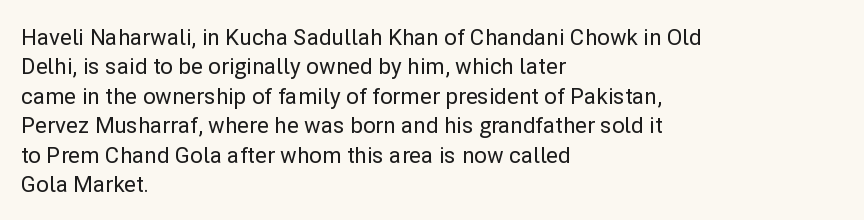
Reading down the block, your eye returns to a fixed left position each line. The type sits square on the baseline with zero lean. The space directly below the letters is spotless. Notice how descenders clear the ascenders below comfortably — that's standard leading. Each word holds together tightly as a unit, with standard inter-letter gaps.
